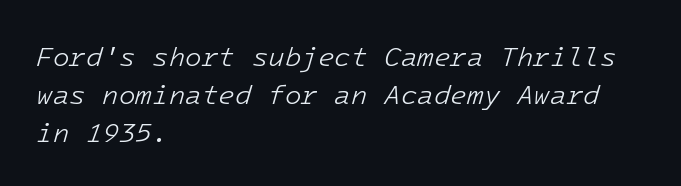
The image shows 27 px text type, italic (leaning right); set left-aligned, normal line spacing (1.4x), normal letter spacing, not underlined.
